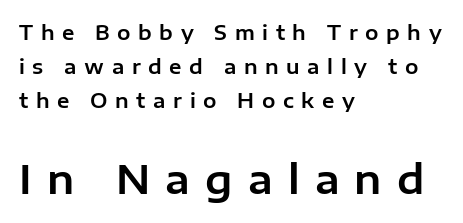
The image shows 40 px sans-serif type, upright; set left-aligned, normal line spacing (1.69x), unusually wide letter spacing (+0.38 em), not underlined; the second (bottom) block is 2.0x larger; low stroke contrast and a medium x-height.
